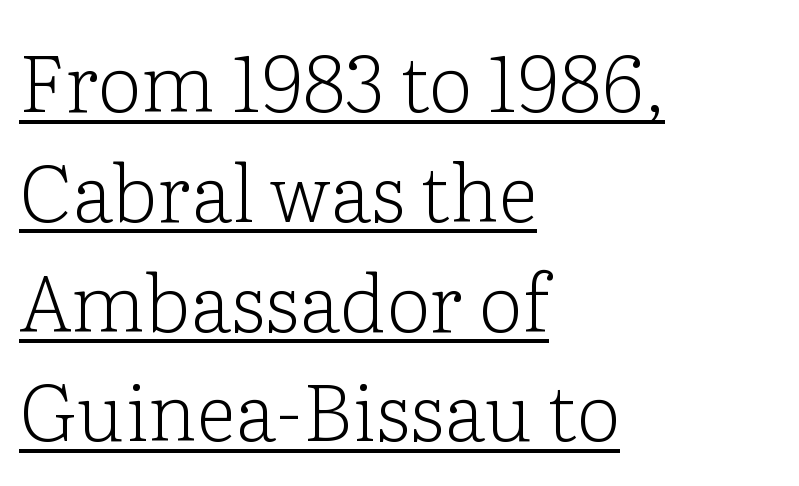
Serif or sans? Serif — the stroke terminals have little feet. Interline gaps are of average width in this sample. The cut favours lightness, reaching ordinary text weight at its darkest. Characters follow at the spacing the type designer built in. The typesetter has applied underlining to the passage shown.
